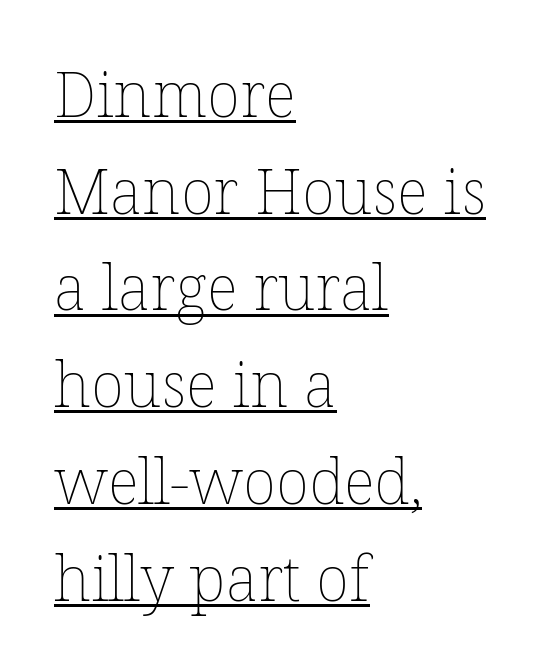
{"italic": "no", "bold": "no", "weight": "thin", "width": "normal", "stroke_contrast": "low", "x_height": "medium", "monospaced": "no", "underline": "yes", "align": "left", "line_spacing": "normal", "line_spacing_ratio": 1.56, "letter_spacing": "normal", "letter_spacing_em": 0.0, "glyph_px": 62}
